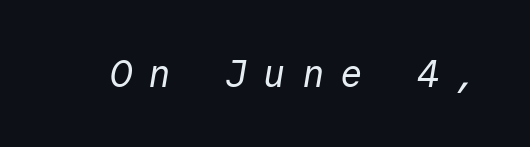
{"serif": "no", "bold": "no", "weight": "regular", "width": "normal", "x_height": "medium", "monospaced": "yes", "underline": "no", "letter_spacing": "wide", "letter_spacing_em": 0.41, "glyph_px": 38}
